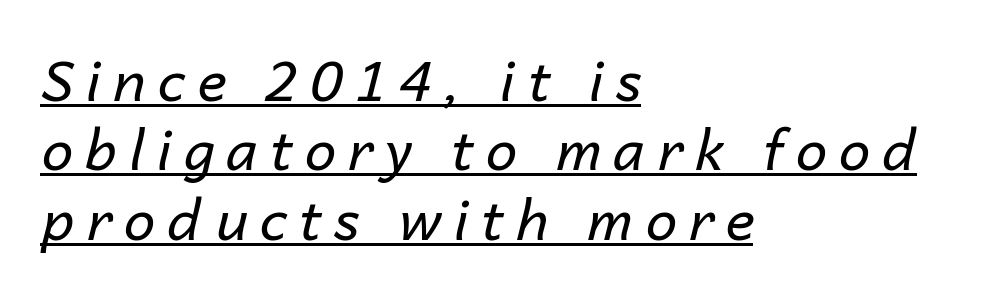
Q: Is the text bold? A: No.
Q: Is the text italic (slanted)? A: Yes, it leans right by about 14 degrees.
Q: Is the text underlined? A: Yes.
Q: How is the paragraph aligned? A: Left-aligned.
Q: Is the spacing between letters normal or unusually wide? A: Unusually wide.
Q: Width (condensed, normal, or wide)? A: Normal.
Q: Stroke contrast? A: Low.
Q: x-height? A: Medium.
Q: Monospaced? A: No.
